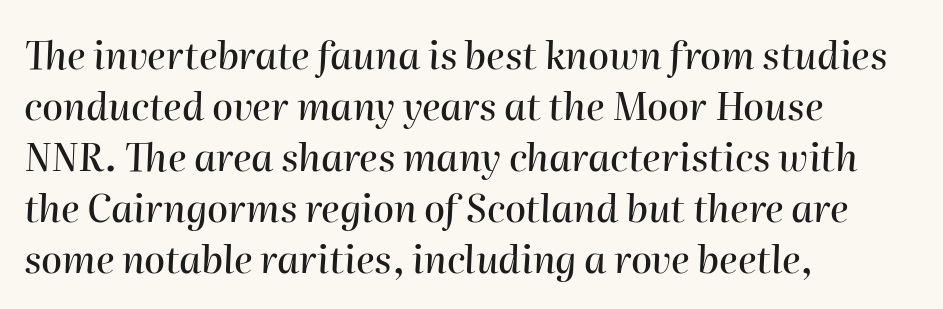
Q: Is the text italic (slanted)? A: Yes, it leans right by about 2 degrees.
Q: Is the text underlined? A: No.
Q: How is the paragraph aligned? A: Left-aligned.
Q: Is the spacing between letters normal or unusually wide? A: Normal.
Q: Is the spacing between lines tight, normal or loose? A: Normal.
Q: Width (condensed, normal, or wide)? A: Normal.
Q: Stroke contrast? A: High.
Q: x-height? A: Medium.
Q: Monospaced? A: No.
